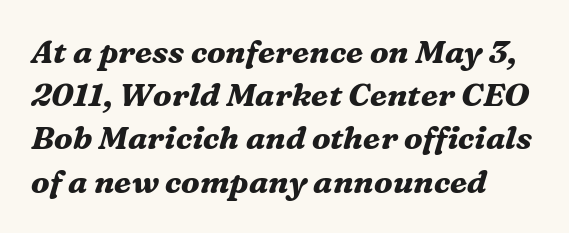
The image shows 32 px bold serif type, italic (leaning right); set left-aligned, normal line spacing (1.35x), normal letter spacing, not underlined; medium stroke contrast and a medium x-height.
